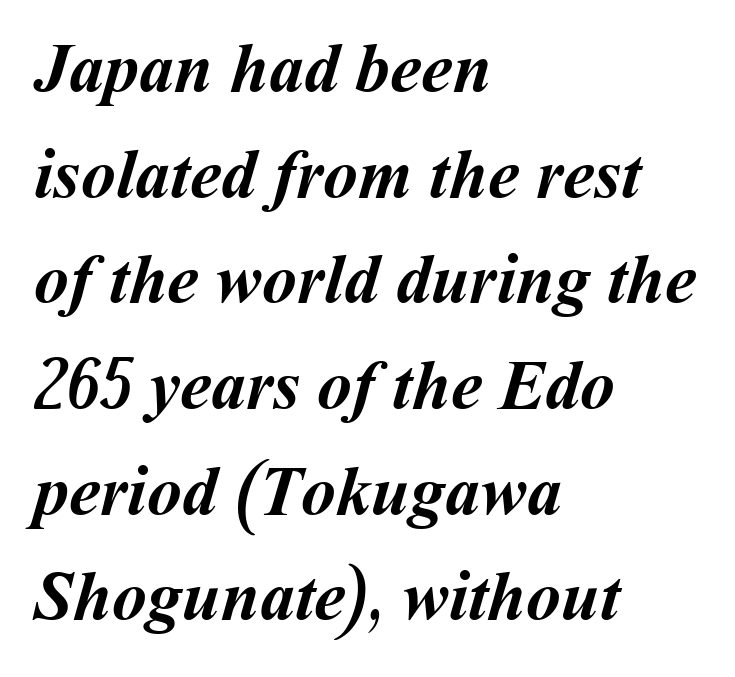
The image shows 70 px semibold type; set left-aligned, normal line spacing (1.51x), normal letter spacing, not underlined; medium stroke contrast and a medium x-height.
